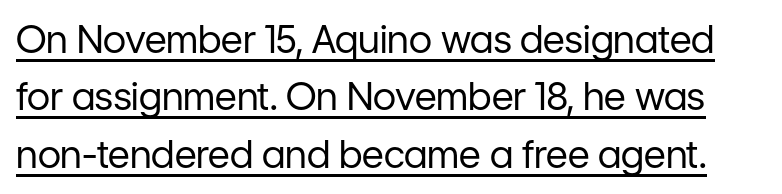
Q: Is the text bold? A: No.
Q: Is the text italic (slanted)? A: No, it is upright.
Q: Is the typeface a serif or a sans-serif typeface? A: Sans-serif.
Q: Is the text underlined? A: Yes.
Q: Is the spacing between letters normal or unusually wide? A: Normal.
Q: Is the spacing between lines tight, normal or loose? A: Normal.
Q: Width (condensed, normal, or wide)? A: Normal.
Q: Stroke contrast? A: Low.
Q: x-height? A: Medium.
Q: Monospaced? A: No.
